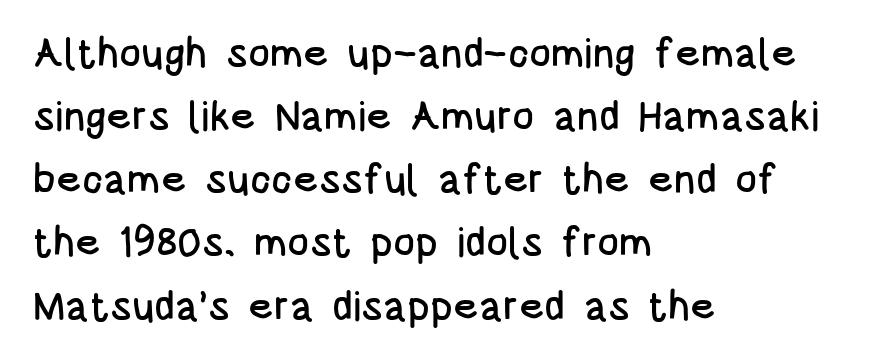
One-word summary of the alignment: left. Varying glyph widths throughout — classic text-font behaviour. Does extra space separate the letters? No, they use regular spacing. No word sits above an underline.
